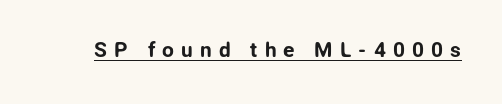
The image shows 21 px text type, upright; set unusually wide letter spacing (+0.34 em), underlined.
